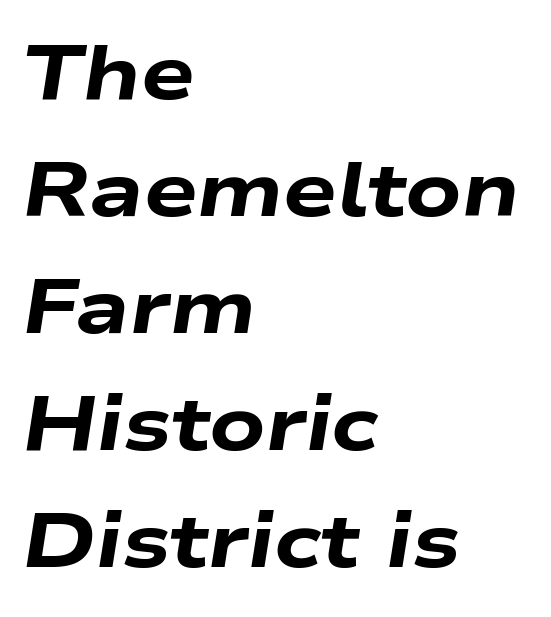
Regarding leading, the lines here are spaced in the standard way. Look at the tracking — it's just the regular setting, nothing added. The passage shown is typed in a proportional face where columns would drift. The lines in this sample share a left origin and differ only in where they stop.
